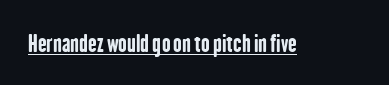
{"italic": "no", "bold": "yes", "underline": "yes", "letter_spacing": "normal", "letter_spacing_em": 0.0, "glyph_px": 23}
